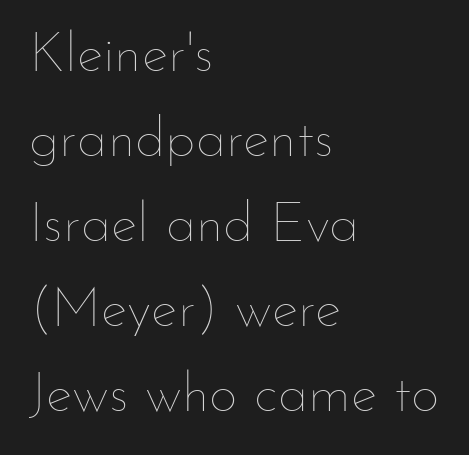
Q: Is the text bold? A: No.
Q: Is the text italic (slanted)? A: No, it is upright.
Q: Is the text underlined? A: No.
Q: How is the paragraph aligned? A: Left-aligned.
Q: Is the spacing between letters normal or unusually wide? A: Normal.
Q: Is the spacing between lines tight, normal or loose? A: Normal.
Q: Width (condensed, normal, or wide)? A: Normal.
Q: Stroke contrast? A: Low.
Q: x-height? A: Small.
Q: Monospaced? A: No.
